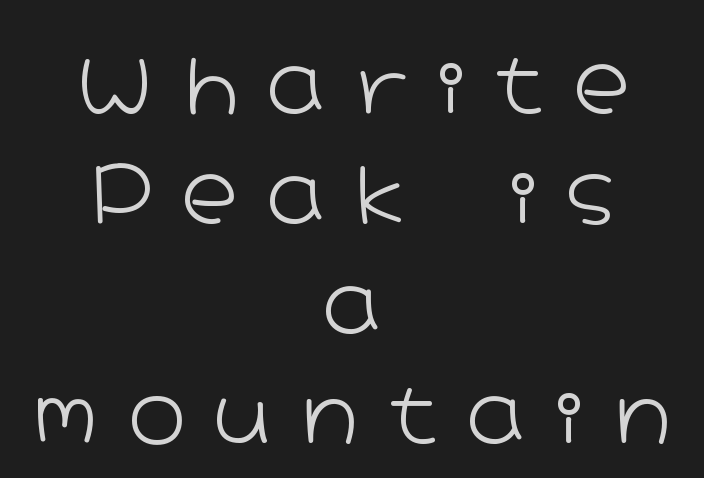
Q: Is the text bold? A: No.
Q: Is the text italic (slanted)? A: No, it is upright.
Q: Is the typeface a serif or a sans-serif typeface? A: Sans-serif.
Q: Is the text underlined? A: No.
Q: How is the paragraph aligned? A: Centered.
Q: Is the spacing between letters normal or unusually wide? A: Unusually wide.
Q: Is the spacing between lines tight, normal or loose? A: Normal.
Q: Width (condensed, normal, or wide)? A: Wide.
Q: Stroke contrast? A: Low.
Q: x-height? A: Medium.
Q: Monospaced? A: No.
